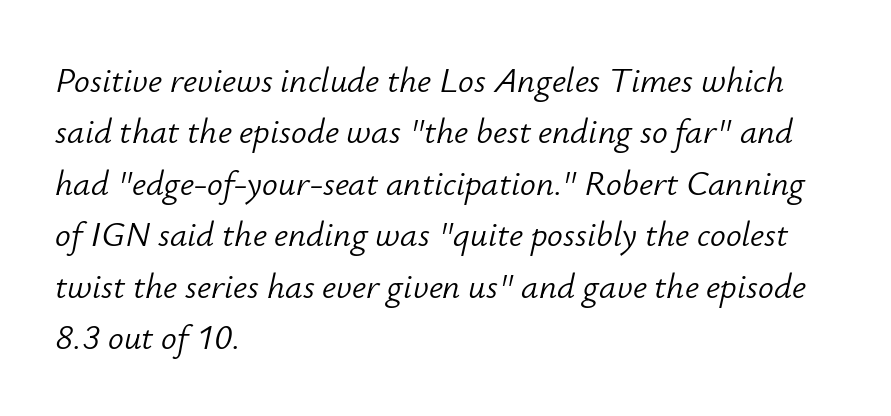
The words here are not underlined. Ink coverage per letter is moderate at most. Does the copy run flush right? No — it runs flush left. Proportional: the letters do not fall into vertical columns. The glyphs look as if they've been sheared to an angle.
